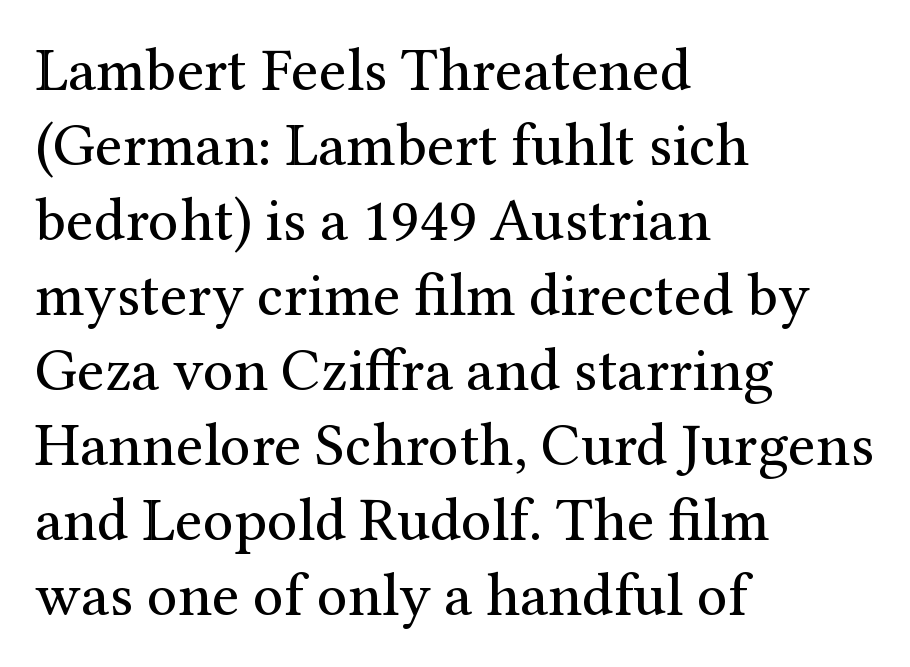
The glyphs are unaccompanied by any horizontal stroke below them. Inter-character spacing is left at the font's built-in metrics. These lines are rendered in a variable-pitch font. The face looks like a standard text weight, possibly lighter.
